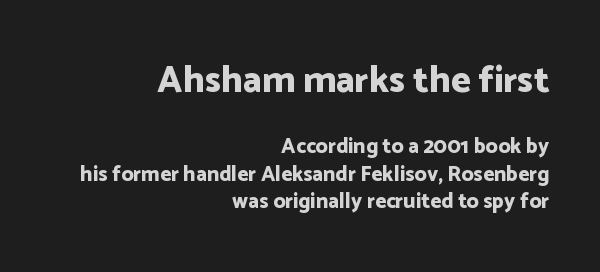
The image shows 37 px bold sans-serif type, upright; set right-aligned, normal line spacing (1.31x), normal letter spacing, not underlined; the first (top) block is 1.76x larger; low stroke contrast and a medium x-height.
